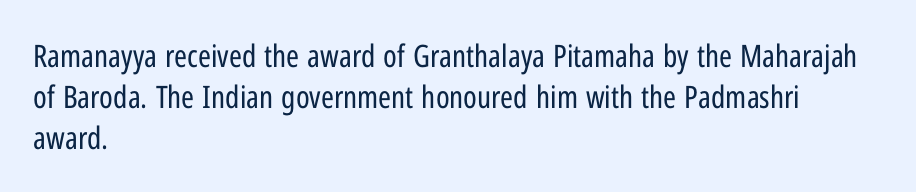
Q: Is the text bold? A: No.
Q: Is the text italic (slanted)? A: No, it is upright.
Q: Is the typeface a serif or a sans-serif typeface? A: Sans-serif.
Q: Is the text underlined? A: No.
Q: How is the paragraph aligned? A: Left-aligned.
Q: Is the spacing between letters normal or unusually wide? A: Normal.
Q: Is the spacing between lines tight, normal or loose? A: Normal.
Q: Width (condensed, normal, or wide)? A: Condensed.
Q: Stroke contrast? A: Low.
Q: x-height? A: Medium.
Q: Monospaced? A: No.
